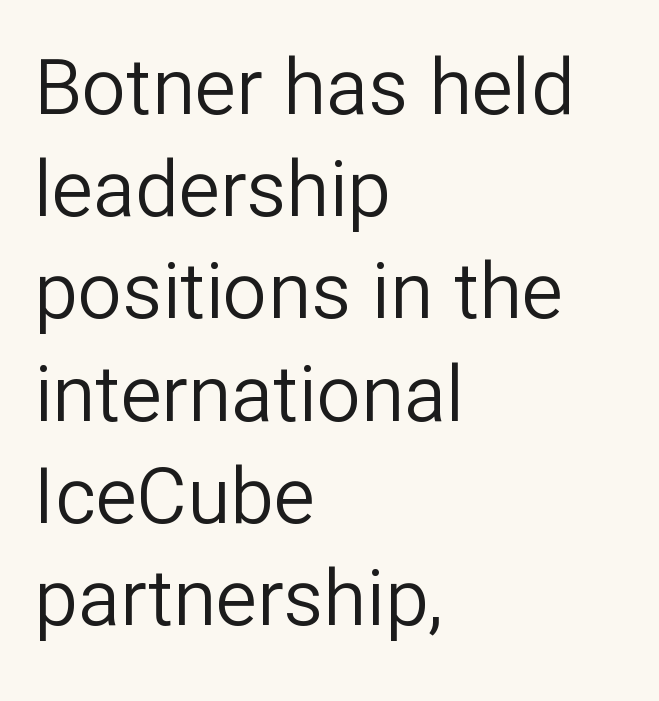
{"serif": "no", "italic": "no", "bold": "no", "weight": "regular", "width": "normal", "stroke_contrast": "low", "x_height": "medium", "monospaced": "no", "underline": "no", "align": "left", "line_spacing": "normal", "line_spacing_ratio": 1.31, "letter_spacing": "normal", "letter_spacing_em": 0.0, "glyph_px": 78}
